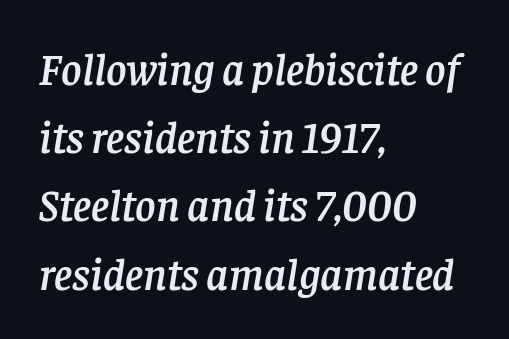
The image shows 44 px serif type, italic (leaning right); set left-aligned, normal line spacing (1.55x), normal letter spacing, not underlined; low stroke contrast and a large x-height.
